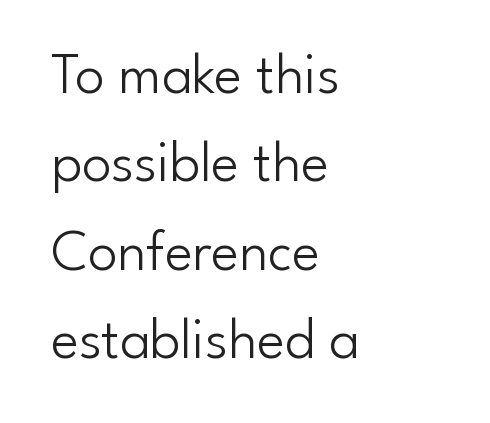
The typesetter chose a ragged-right arrangement here. Do the characters align in a grid? No, the font is proportional. The space directly below the letters is spotless. The horizontal fit of the characters is conventional and even. Leading: standard. These lines were composed using upright roman letters.
